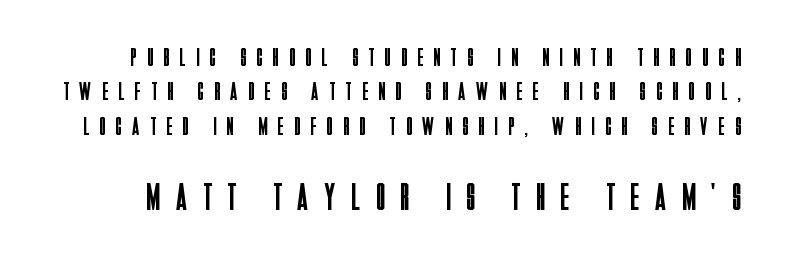
{"serif": "no", "italic": "no", "bold": "no", "weight": "regular", "width": "condensed", "stroke_contrast": "low", "x_height": "large", "monospaced": "no", "underline": "no", "line_spacing": "normal", "line_spacing_ratio": 1.32, "letter_spacing": "wide", "letter_spacing_em": 0.42, "larger_block": "second", "size_ratio": 1.5, "glyph_px": 39}
